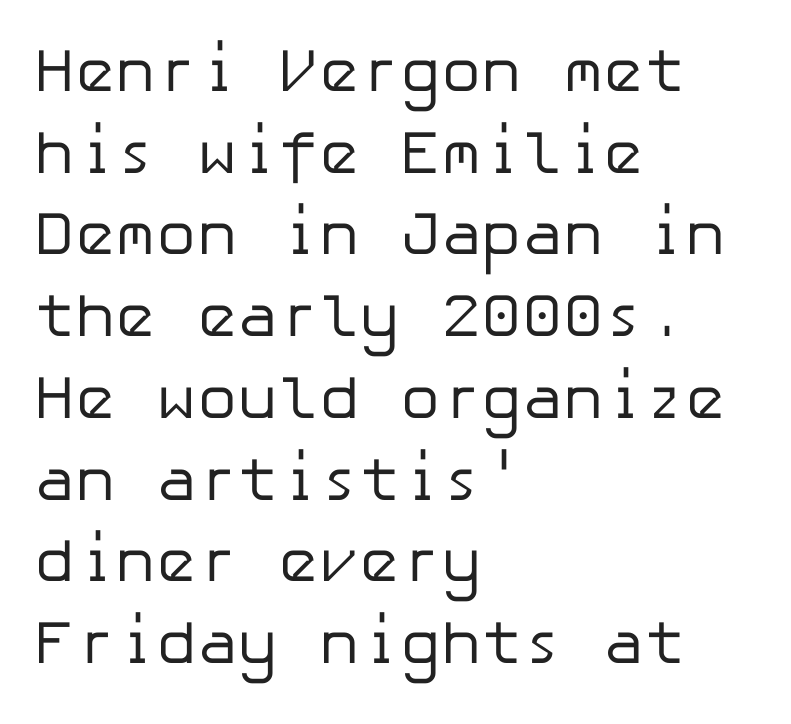
Q: Is the text bold? A: No.
Q: Is the text italic (slanted)? A: No, it is upright.
Q: Is the typeface a serif or a sans-serif typeface? A: Sans-serif.
Q: Is the text underlined? A: No.
Q: How is the paragraph aligned? A: Left-aligned.
Q: Is the spacing between letters normal or unusually wide? A: Normal.
Q: Is the spacing between lines tight, normal or loose? A: Normal.
Q: Width (condensed, normal, or wide)? A: Normal.
Q: Stroke contrast? A: Low.
Q: x-height? A: Medium.
